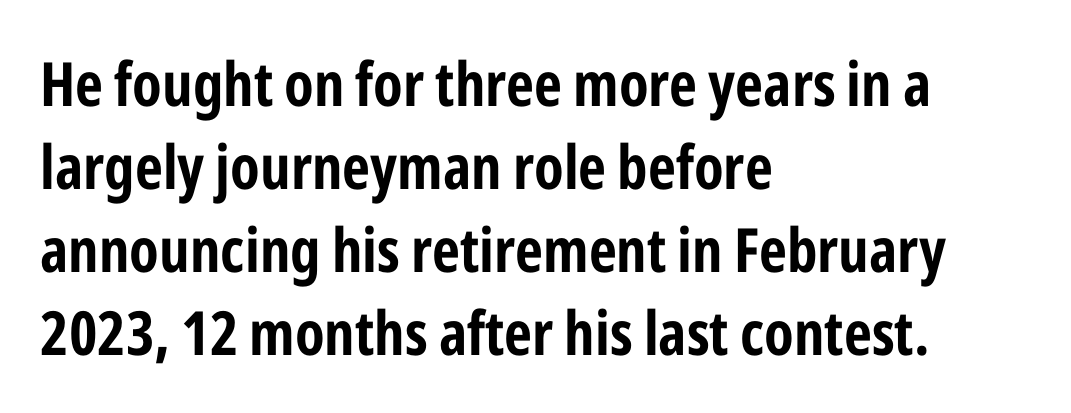
Q: Is the text bold? A: Yes.
Q: Is the text italic (slanted)? A: No, it is upright.
Q: Is the typeface a serif or a sans-serif typeface? A: Sans-serif.
Q: Is the text underlined? A: No.
Q: How is the paragraph aligned? A: Left-aligned.
Q: Is the spacing between letters normal or unusually wide? A: Normal.
Q: Is the spacing between lines tight, normal or loose? A: Normal.
Q: Width (condensed, normal, or wide)? A: Condensed.
Q: Stroke contrast? A: Low.
Q: x-height? A: Medium.
Q: Monospaced? A: No.
